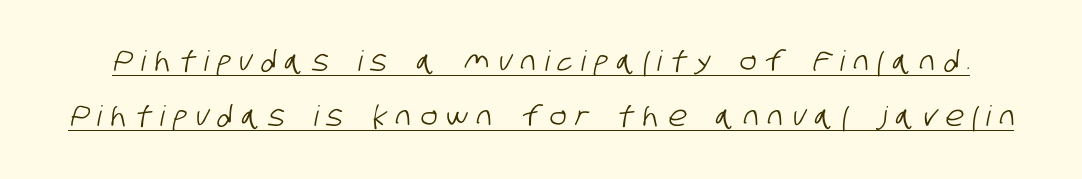
To sum up the face: it is a sans, with no serifs. Looks like regular typesetting: each glyph gets only the width it needs. Reading down the column, the eye jumps a long way to each next line. Compared with typical body copy, the letter spacing here is much looser.
